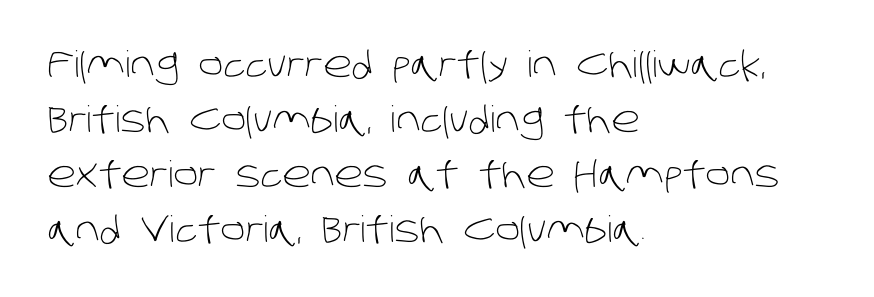
Q: Is the text bold? A: No.
Q: Is the typeface a serif or a sans-serif typeface? A: Sans-serif.
Q: Is the text underlined? A: No.
Q: How is the paragraph aligned? A: Left-aligned.
Q: Is the spacing between letters normal or unusually wide? A: Normal.
Q: Is the spacing between lines tight, normal or loose? A: Normal.
Q: Width (condensed, normal, or wide)? A: Normal.
Q: Stroke contrast? A: Low.
Q: x-height? A: Large.
Q: Monospaced? A: No.
